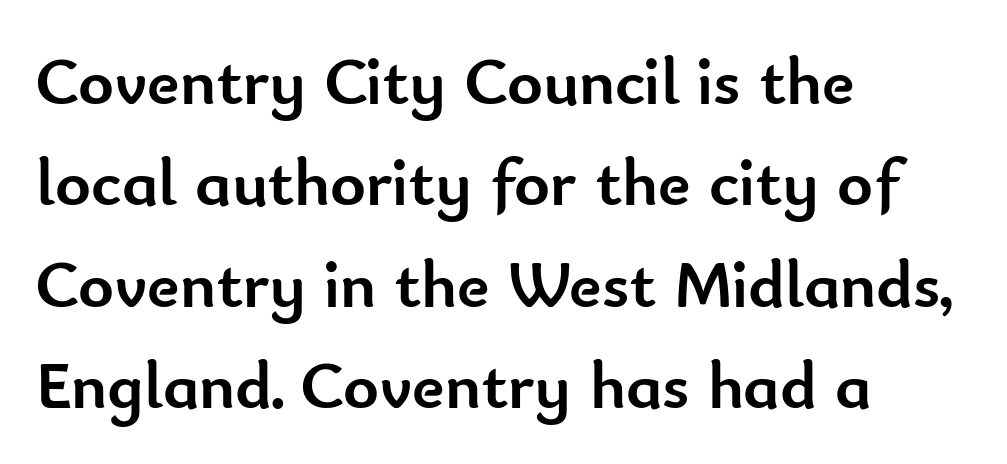
Notice how descenders clear the ascenders below comfortably — that's standard leading. This sample uses a sans-serif face. This rendering features lettering with no underline. Left-aligned paragraph, ragged on the right.
